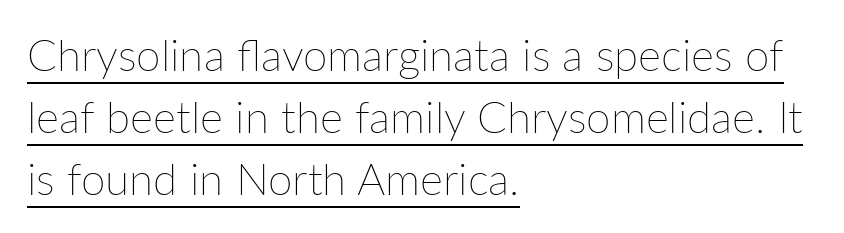
The rendered words wear a rule along their underside. Compared with typical body copy, the letter spacing here is the same. You can tell it's not italic because the verticals are truly vertical. One-word summary of the alignment: left. No heavy texture on the line: the type isn't bold.
